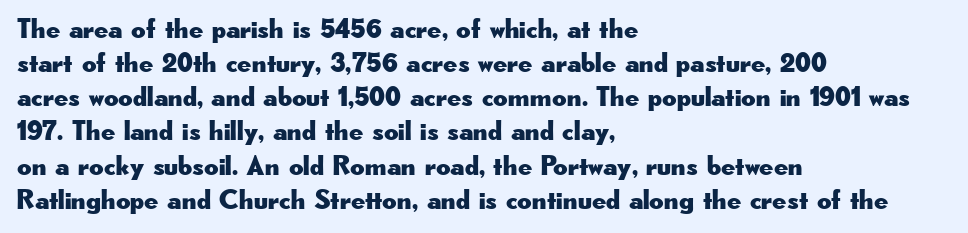
The image shows 28 px wide sans-serif type, upright; set left-aligned, line spacing 1.22x, normal letter spacing, not underlined; low stroke contrast and a small x-height.
